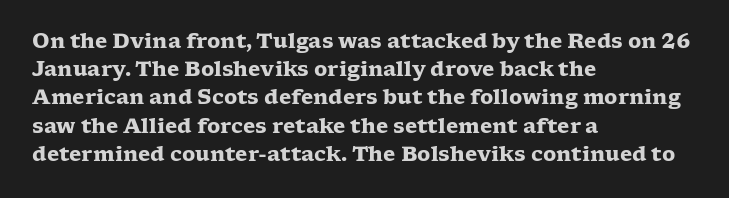
Q: Is the text bold? A: Yes.
Q: Is the text italic (slanted)? A: No, it is upright.
Q: Is the text underlined? A: No.
Q: How is the paragraph aligned? A: Left-aligned.
Q: Is the spacing between letters normal or unusually wide? A: Normal.
Q: Is the spacing between lines tight, normal or loose? A: Normal.
